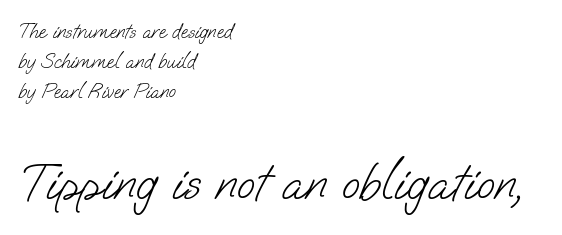
The image shows 53 px light sans-serif type; set left-aligned, normal line spacing (1.43x), normal letter spacing, not underlined; the second (bottom) block is 2.52x larger; low stroke contrast and a small x-height.
